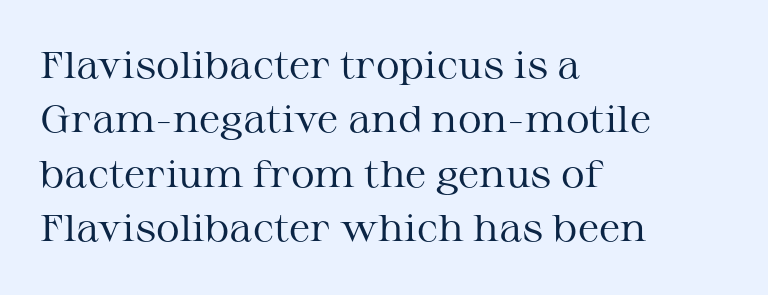
Q: Is the text bold? A: No.
Q: Is the text italic (slanted)? A: No, it is upright.
Q: Is the typeface a serif or a sans-serif typeface? A: Serif.
Q: Is the text underlined? A: No.
Q: How is the paragraph aligned? A: Left-aligned.
Q: Is the spacing between letters normal or unusually wide? A: Normal.
Q: Is the spacing between lines tight, normal or loose? A: Normal.
Q: Width (condensed, normal, or wide)? A: Wide.
Q: Stroke contrast? A: Medium.
Q: x-height? A: Medium.
Q: Monospaced? A: No.
